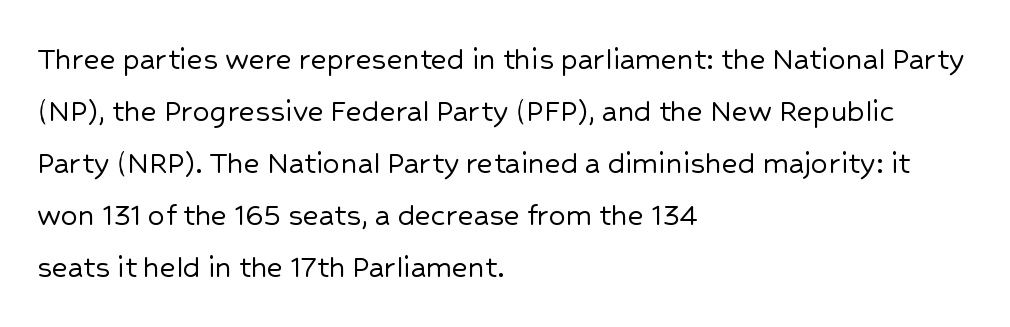
Q: Is the text italic (slanted)? A: No, it is upright.
Q: Is the typeface a serif or a sans-serif typeface? A: Sans-serif.
Q: Is the text underlined? A: No.
Q: How is the paragraph aligned? A: Left-aligned.
Q: Is the spacing between letters normal or unusually wide? A: Normal.
Q: Is the spacing between lines tight, normal or loose? A: Normal.
Q: Width (condensed, normal, or wide)? A: Normal.
Q: Stroke contrast? A: Low.
Q: x-height? A: Medium.
Q: Monospaced? A: No.
